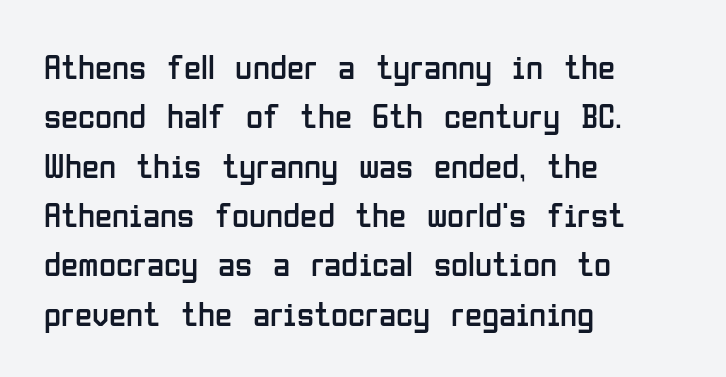
Is the letter spacing exaggerated? No — it looks like the ordinary default. The face looks like a standard text weight, possibly lighter. Beneath every word, the page is bare. Posture: vertical. A typesetter would call this leading conventional body-copy spacing. Does the copy run flush right? No — it runs flush left.
